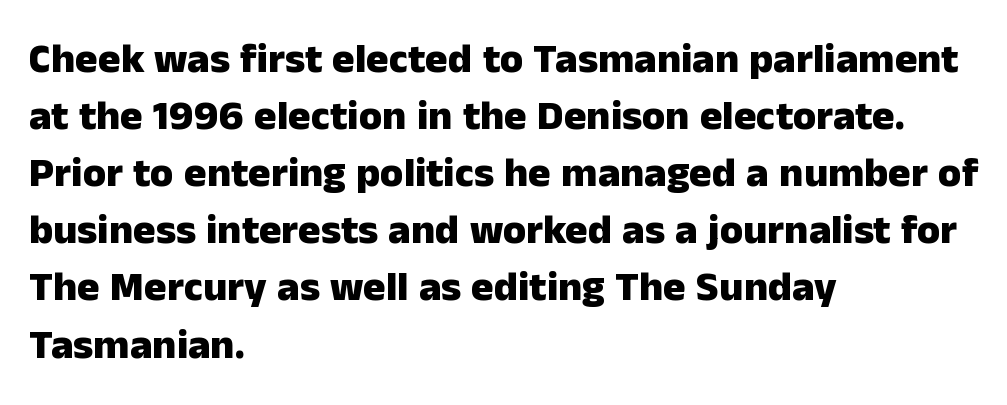
The image shows 42 px heavy sans-serif type, upright; set left-aligned, normal line spacing (1.36x), normal letter spacing, not underlined; low stroke contrast and a medium x-height.
